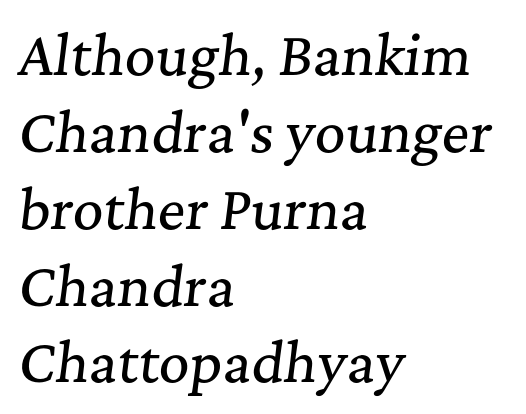
Successive baselines arrive at the customary interval. To sum up the face: it has serifs. The setting favours the left margin, as ordinary paragraphs usually do. These lines are rendered in a variable-pitch font. No extra tracking has been applied to these lines. No word sits above an underline.
